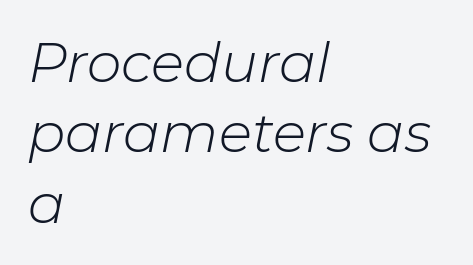
Q: Is the text bold? A: No.
Q: Is the text italic (slanted)? A: Yes, it leans right by about 11 degrees.
Q: Is the text underlined? A: No.
Q: How is the paragraph aligned? A: Left-aligned.
Q: Is the spacing between letters normal or unusually wide? A: Normal.
Q: Is the spacing between lines tight, normal or loose? A: Normal.
Q: Width (condensed, normal, or wide)? A: Normal.
Q: Stroke contrast? A: Low.
Q: x-height? A: Medium.
Q: Monospaced? A: No.
